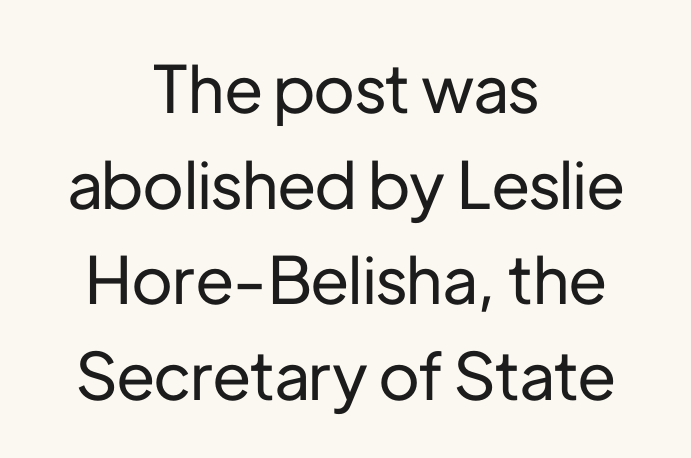
Q: Is the text italic (slanted)? A: No, it is upright.
Q: Is the typeface a serif or a sans-serif typeface? A: Sans-serif.
Q: Is the text underlined? A: No.
Q: How is the paragraph aligned? A: Centered.
Q: Is the spacing between letters normal or unusually wide? A: Normal.
Q: Is the spacing between lines tight, normal or loose? A: Normal.
Q: Width (condensed, normal, or wide)? A: Normal.
Q: Stroke contrast? A: Low.
Q: x-height? A: Medium.
Q: Monospaced? A: No.
